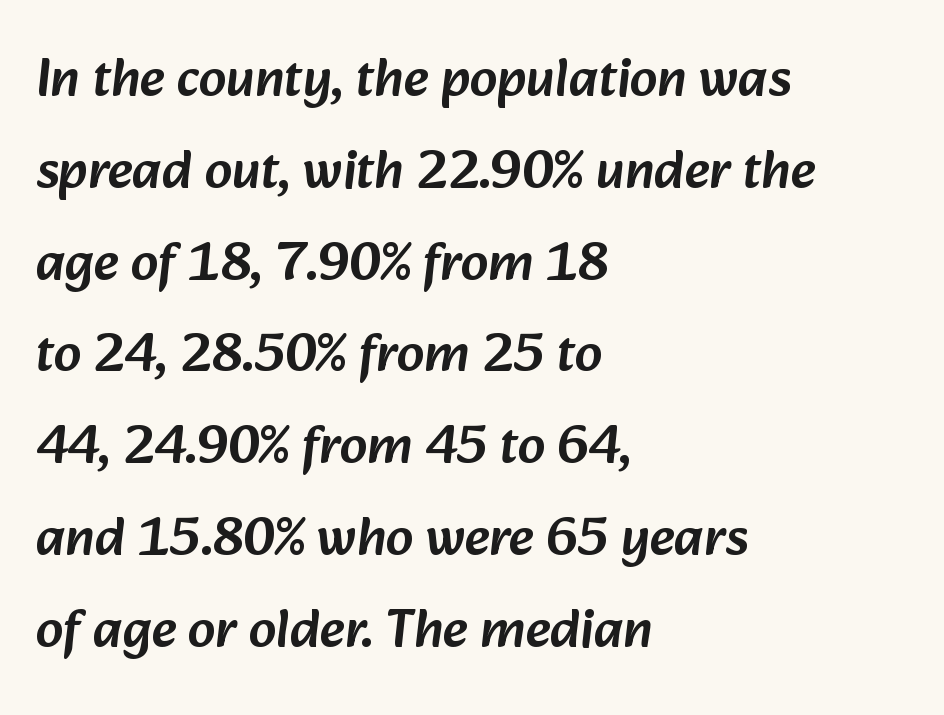
A clean baseline with only descenders dipping below it. The ragged edge is on the right, which tells us the setting is flush left. You could call the tracking neutral — neither tight nor loose. Varying glyph widths throughout — classic text-font behaviour.
